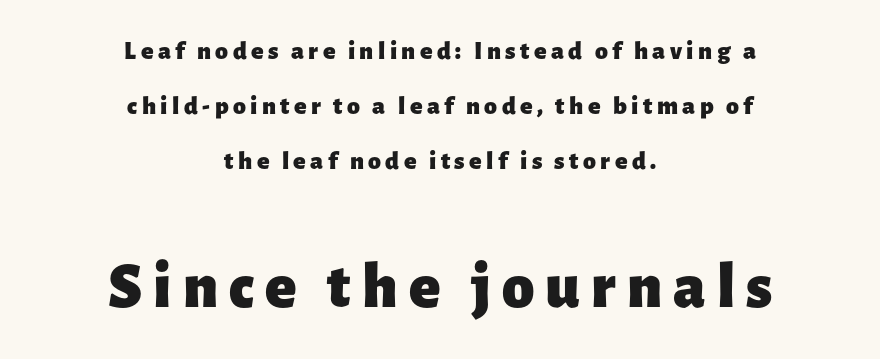
The image shows 65 px heavy sans-serif type, upright; set centered, loose line spacing (2.12x), not underlined; the second (bottom) block is 2.5x larger; low stroke contrast and a medium x-height.
